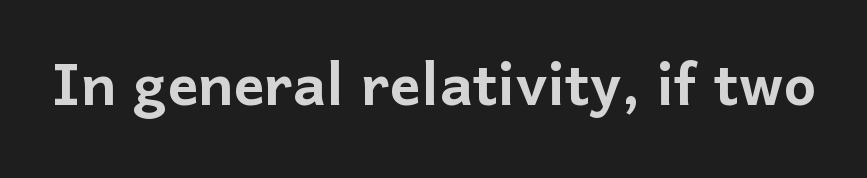
The image shows 77 px sans-serif type, upright; set normal letter spacing, not underlined; low stroke contrast and a medium x-height.
